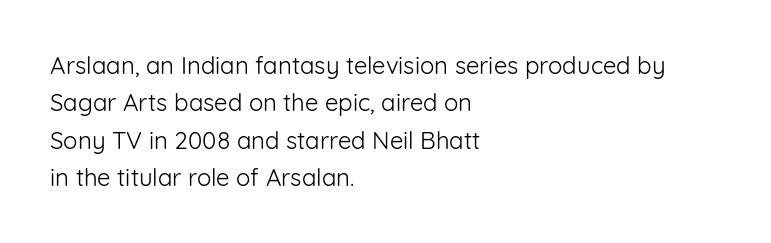
Evenly set lines give the paragraph a standard silhouette. Here the glyphs are tracked normally, forming tight word shapes. Rule under the text: the space is simply empty. Italic? Not at all — the glyphs are vertical. These glyphs show unthickened strokes, regular width or finer.
